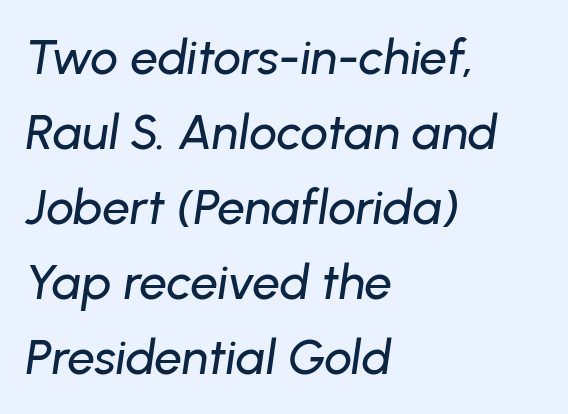
{"italic": "yes", "lean": "right", "slant_degrees": 8, "width": "normal", "stroke_contrast": "low", "x_height": "medium", "monospaced": "no", "underline": "no", "align": "left", "line_spacing": "normal", "line_spacing_ratio": 1.53, "letter_spacing": "normal", "letter_spacing_em": 0.0, "glyph_px": 49}
